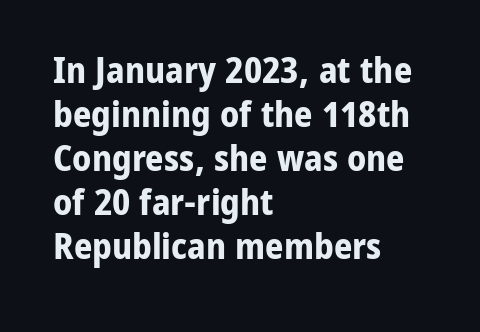
{"serif": "no", "italic": "no", "bold": "yes", "weight": "bold", "width": "normal", "stroke_contrast": "low", "x_height": "medium", "monospaced": "no", "underline": "no", "align": "left", "line_spacing_ratio": 1.22, "letter_spacing": "normal", "letter_spacing_em": 0.0, "glyph_px": 36}
